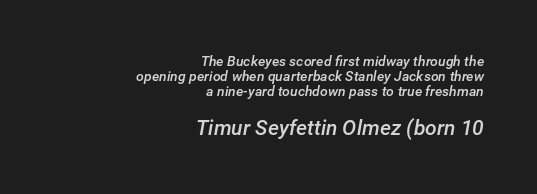
Q: Is the text bold? A: Semi-bold.
Q: Is the text italic (slanted)? A: Yes, it leans right by about 12 degrees.
Q: Is the text underlined? A: No.
Q: How is the paragraph aligned? A: Right-aligned.
Q: Is the spacing between letters normal or unusually wide? A: Normal.
Q: Is the spacing between lines tight, normal or loose? A: Tight.
Q: Which block of text is set in a larger size, the first (top) or the second (bottom)? A: The second (bottom) one.
